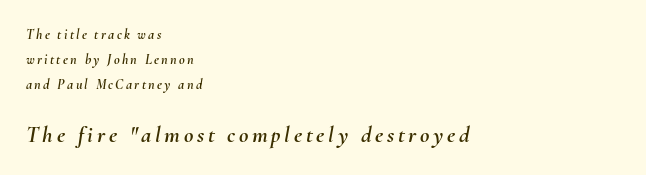
The image shows 23 px text type, italic (leaning right); set left-aligned, line spacing 1.8x, not underlined; the second (bottom) block is 1.64x larger.
